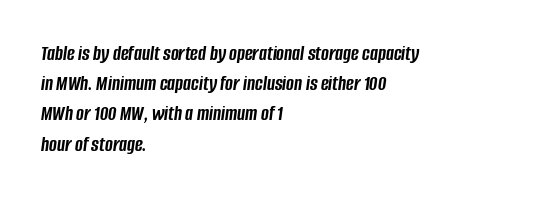
{"italic": "yes", "lean": "right", "slant_degrees": 8, "bold": "yes", "underline": "no", "align": "left", "line_spacing": "normal", "line_spacing_ratio": 1.44, "letter_spacing": "normal", "letter_spacing_em": 0.0, "glyph_px": 21}
